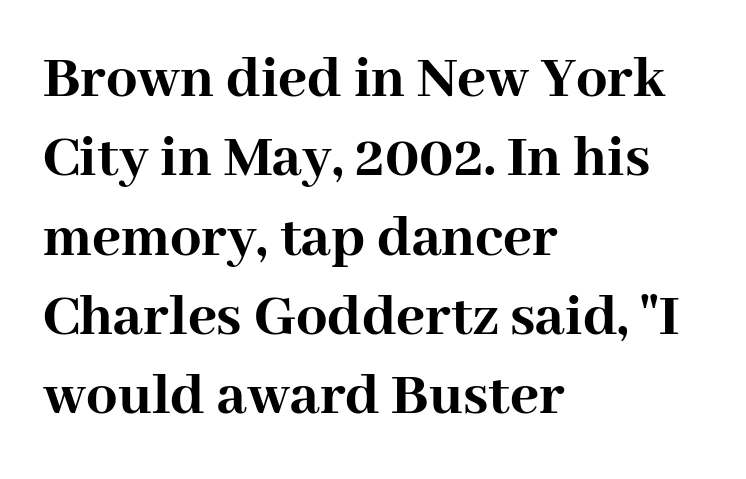
{"serif": "yes", "italic": "no", "bold": "yes", "weight": "semibold", "width": "normal", "stroke_contrast": "high", "x_height": "medium", "monospaced": "no", "underline": "no", "align": "left", "line_spacing": "normal", "line_spacing_ratio": 1.28, "letter_spacing": "normal", "letter_spacing_em": 0.0, "glyph_px": 62}
